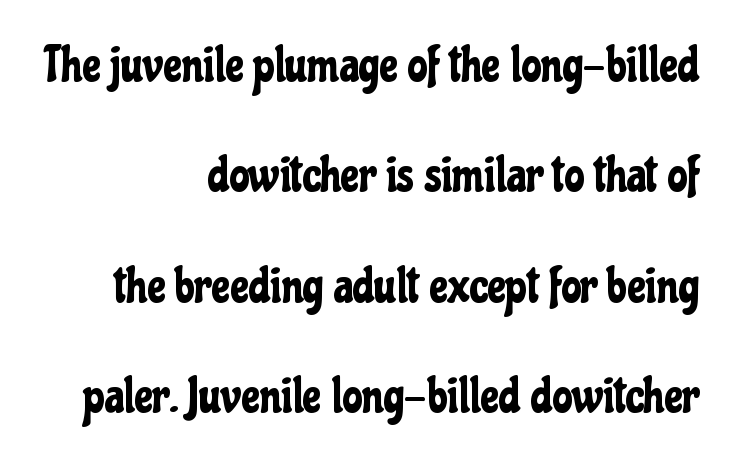
This block would shrink considerably if given ordinary leading; it's expanded now. Does the lettering tilt? It doesn't — this is upright. There is no visible air inserted between adjacent glyphs. The ragged edge is on the left, which tells us the setting is flush right. A clean baseline with only descenders dipping below it. The face used here is a sans, in the tradition of grotesques and geometrics.
